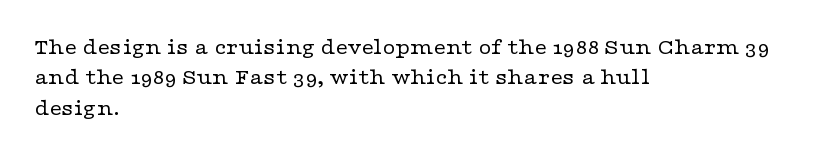
A quiet, ordinary-to-light weight characterises the typeface. The text block is weighted toward the left margin, trailing off unevenly rightward. This rendering leaves character spacing at its baseline value. Characters remain perfectly vertical along every line. The strip under each line holds only bare page.
